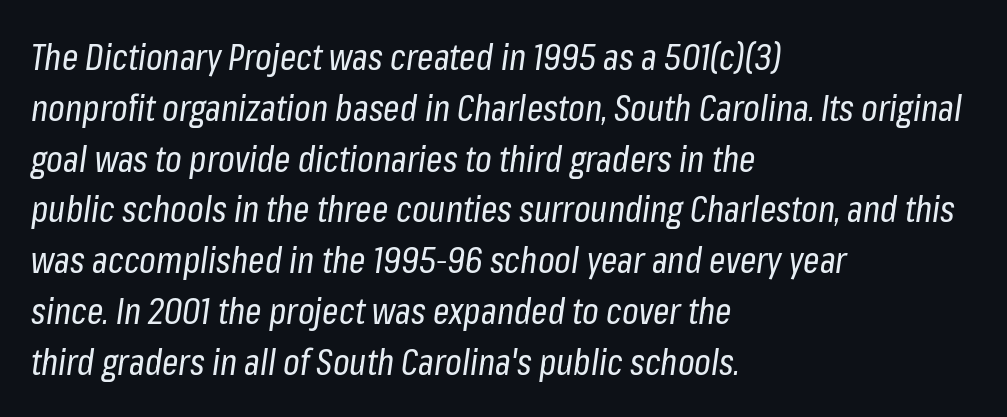
The words here are not underlined. Weight: in the light-to-regular range. In terms of letterspacing, this is plain default setting. This sample uses an oblique cut, with every glyph tilted off the vertical.
